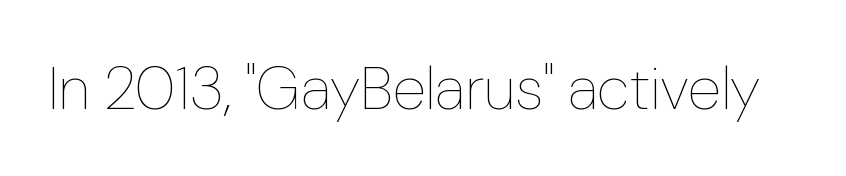
The image shows 61 px thin type, upright; set normal letter spacing, not underlined; low stroke contrast and a medium x-height.
